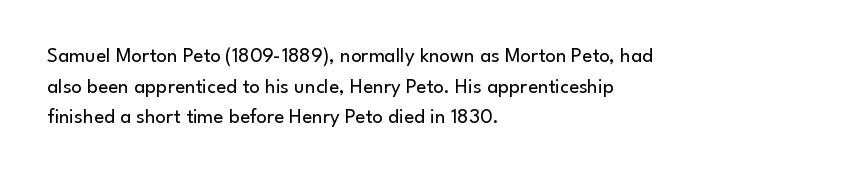
The strip under each line holds only bare page. The lines in this sample share a left origin and differ only in where they stop. The block of text has a typical density, with ordinary space between rows. A typesetter would call this zero additional tracking. Each stroke keeps to a modest, everyday thickness or less. Style check: upright.
